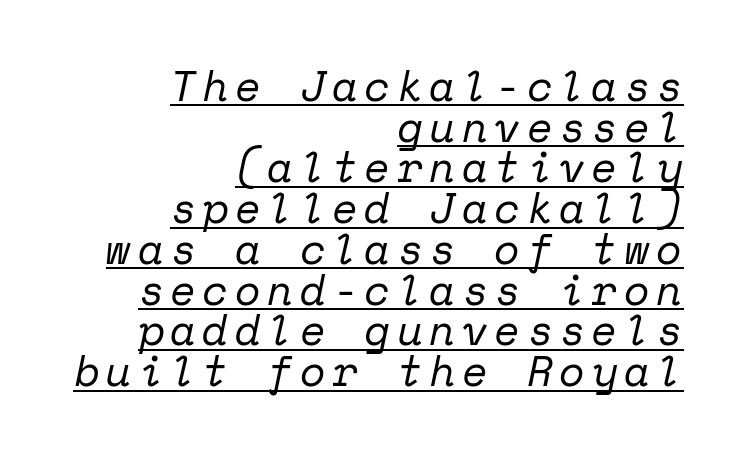
Emphasis is given by a line drawn under the lettering. Notice how descenders almost collide with the ascenders below — that's tight leading. An italicized treatment has been applied to the whole sample. Yep, those are serifs on the letters.
